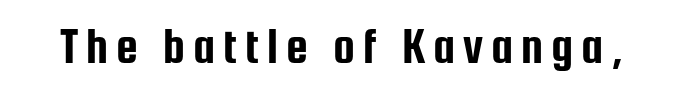
Q: Is the text italic (slanted)? A: No, it is upright.
Q: Is the typeface a serif or a sans-serif typeface? A: Sans-serif.
Q: Is the text underlined? A: No.
Q: Width (condensed, normal, or wide)? A: Condensed.
Q: Stroke contrast? A: Low.
Q: x-height? A: Medium.
Q: Monospaced? A: No.
